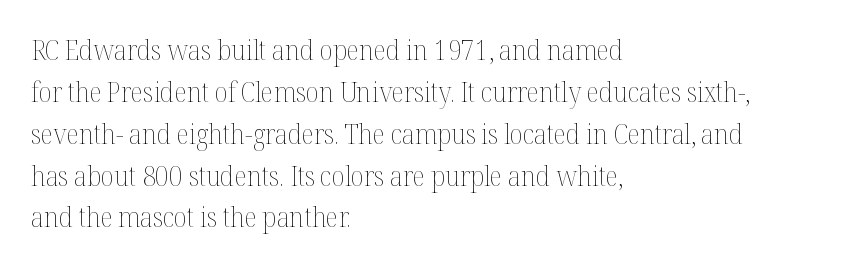
{"italic": "no", "bold": "no", "underline": "no", "align": "left", "line_spacing": "normal", "line_spacing_ratio": 1.55, "letter_spacing": "normal", "letter_spacing_em": 0.0, "glyph_px": 27}
